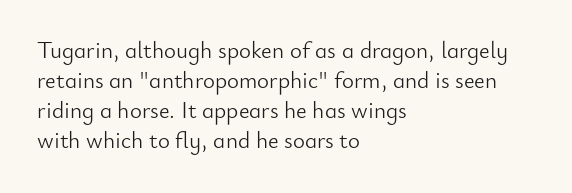
Teacher's note: observe the even left margin — that is flush-left alignment. Does extra space separate the letters? No, they use regular spacing. In terms of posture, this sample is upright. The glyphs are unaccompanied by any horizontal stroke below them. The lines sit at an ordinary, default distance from one another.
